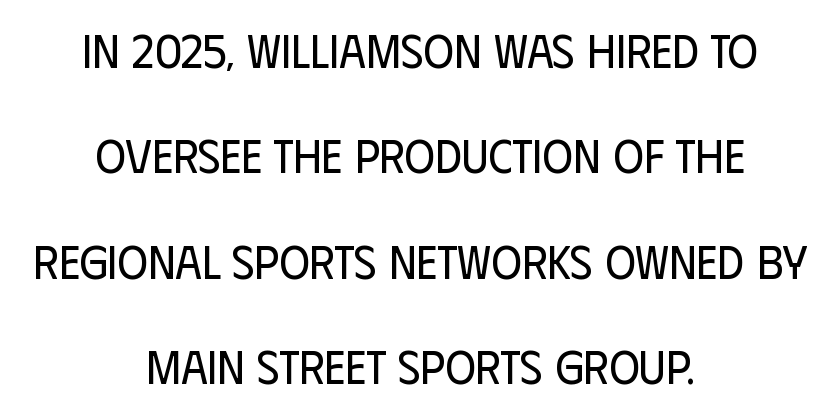
The image shows 47 px regular-weight, condensed sans-serif type, upright; set centered, loose line spacing (2.24x), normal letter spacing, not underlined; low stroke contrast and a large x-height.
